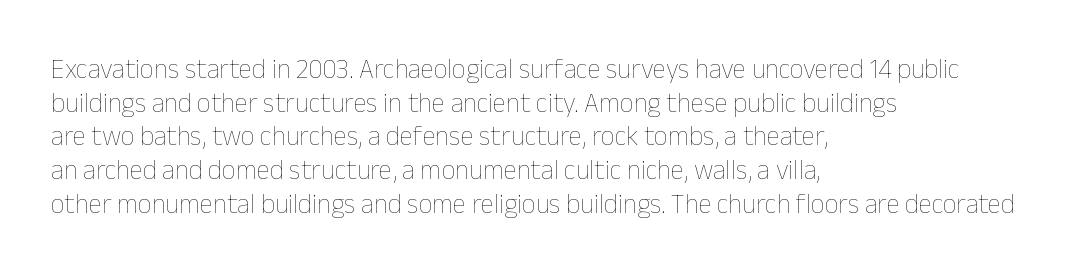
The image shows 27 px text type, upright; set left-aligned, normal line spacing (1.25x), normal letter spacing, not underlined.
